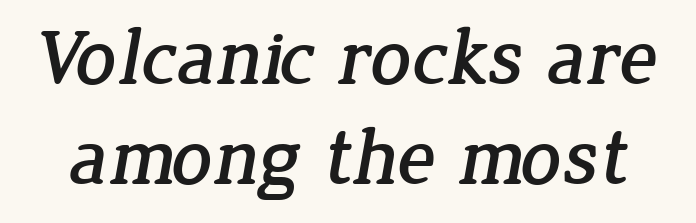
Q: Is the typeface a serif or a sans-serif typeface? A: Serif.
Q: Is the text underlined? A: No.
Q: Is the spacing between letters normal or unusually wide? A: Normal.
Q: Is the spacing between lines tight, normal or loose? A: Normal.
Q: Width (condensed, normal, or wide)? A: Normal.
Q: Stroke contrast? A: Low.
Q: x-height? A: Medium.
Q: Monospaced? A: No.
